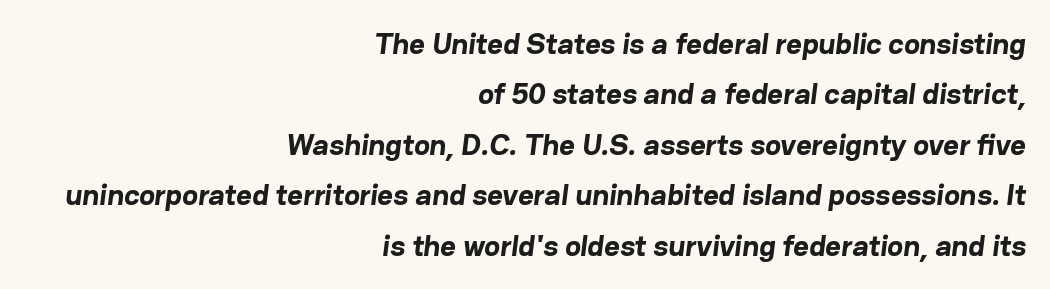
Q: Is the text bold? A: Yes.
Q: Is the typeface a serif or a sans-serif typeface? A: Sans-serif.
Q: Is the text underlined? A: No.
Q: How is the paragraph aligned? A: Right-aligned.
Q: Is the spacing between letters normal or unusually wide? A: Normal.
Q: Is the spacing between lines tight, normal or loose? A: Normal.
Q: Width (condensed, normal, or wide)? A: Normal.
Q: Stroke contrast? A: Low.
Q: x-height? A: Medium.
Q: Monospaced? A: No.
